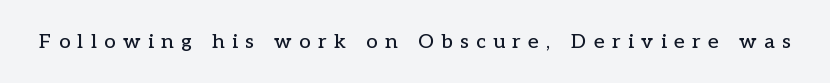
Q: Is the text italic (slanted)? A: No, it is upright.
Q: Is the text underlined? A: No.
Q: Is the spacing between letters normal or unusually wide? A: Unusually wide.
